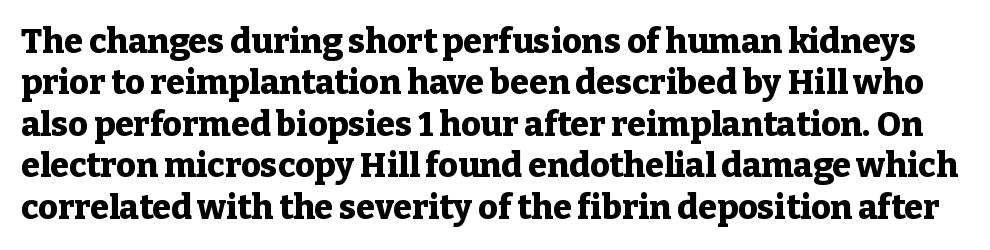
The image shows 34 px heavy serif type, upright; set line spacing 1.22x, normal letter spacing, not underlined; low stroke contrast and a medium x-height.
